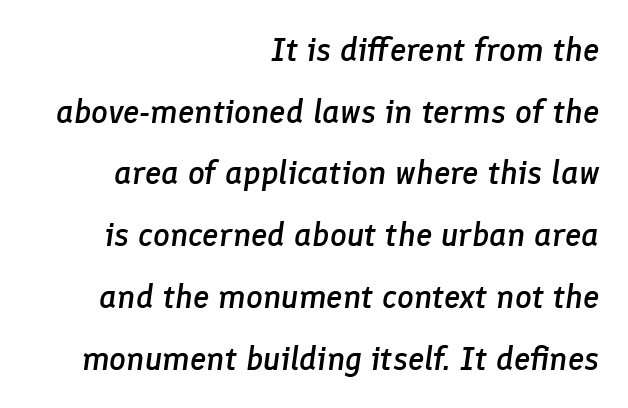
Q: Is the text bold? A: Semi-bold.
Q: Is the text italic (slanted)? A: Yes, it leans right by about 8 degrees.
Q: Is the text underlined? A: No.
Q: How is the paragraph aligned? A: Right-aligned.
Q: Is the spacing between letters normal or unusually wide? A: Normal.
Q: Width (condensed, normal, or wide)? A: Normal.
Q: Stroke contrast? A: Low.
Q: x-height? A: Medium.
Q: Monospaced? A: No.
